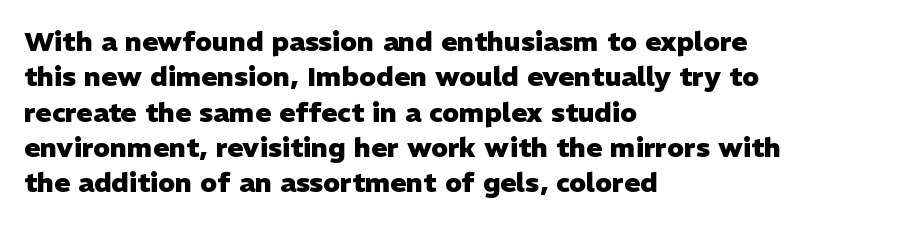
Q: Is the text bold? A: Yes.
Q: Is the text italic (slanted)? A: No, it is upright.
Q: Is the text underlined? A: No.
Q: How is the paragraph aligned? A: Left-aligned.
Q: Is the spacing between letters normal or unusually wide? A: Normal.
Q: Is the spacing between lines tight, normal or loose? A: Normal.
